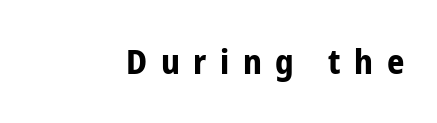
The face used here is proportionally spaced, like ordinary book or web type. One-word summary of the alignment: right. Plain, unruled lines of type. What weight is shown? A full bold with thick strokes.
